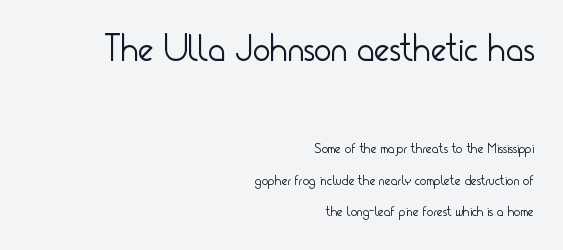
Only glyphs here, with clear space below each row. Each letter keeps its own natural width here, so spacing adapts to shape. Airy leading. Visually the block forms a straight wall on the right and a jagged coastline on the left.
